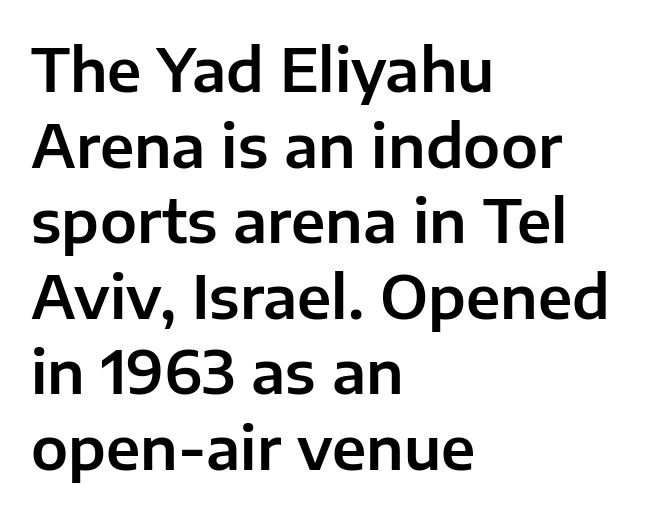
Each letter keeps its own natural width here, so spacing adapts to shape. Vertically, the passage feels balanced, rows spaced as you'd expect. Ordinary non-slanted type is in use. Rule under the text: the space is simply empty. The ragged edge is on the right, which tells us the setting is flush left. There is no visible air inserted between adjacent glyphs.
